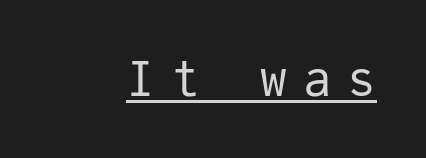
Q: Is the text bold? A: No.
Q: Is the text italic (slanted)? A: No, it is upright.
Q: Is the typeface a serif or a sans-serif typeface? A: Sans-serif.
Q: Is the text underlined? A: Yes.
Q: Is the spacing between letters normal or unusually wide? A: Unusually wide.
Q: Width (condensed, normal, or wide)? A: Normal.
Q: Stroke contrast? A: Low.
Q: x-height? A: Medium.
Q: Monospaced? A: Yes.
